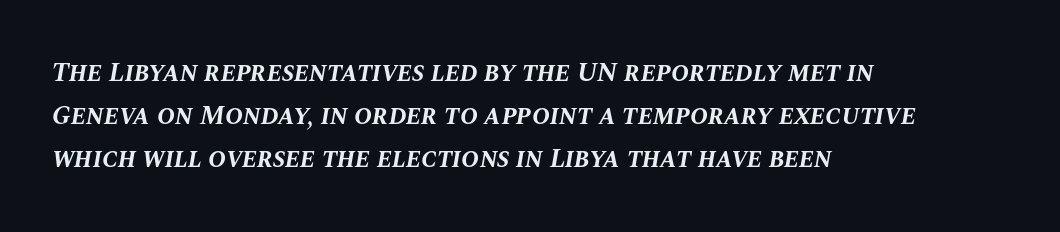
Q: Is the text bold? A: Yes.
Q: Is the text italic (slanted)? A: Yes, it leans right by about 10 degrees.
Q: Is the text underlined? A: No.
Q: How is the paragraph aligned? A: Left-aligned.
Q: Is the spacing between letters normal or unusually wide? A: Normal.
Q: Is the spacing between lines tight, normal or loose? A: Normal.
